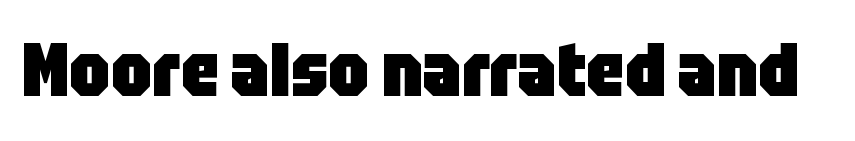
The image shows 74 px heavy, condensed sans-serif type, upright; set normal letter spacing, not underlined; low stroke contrast and a large x-height.
